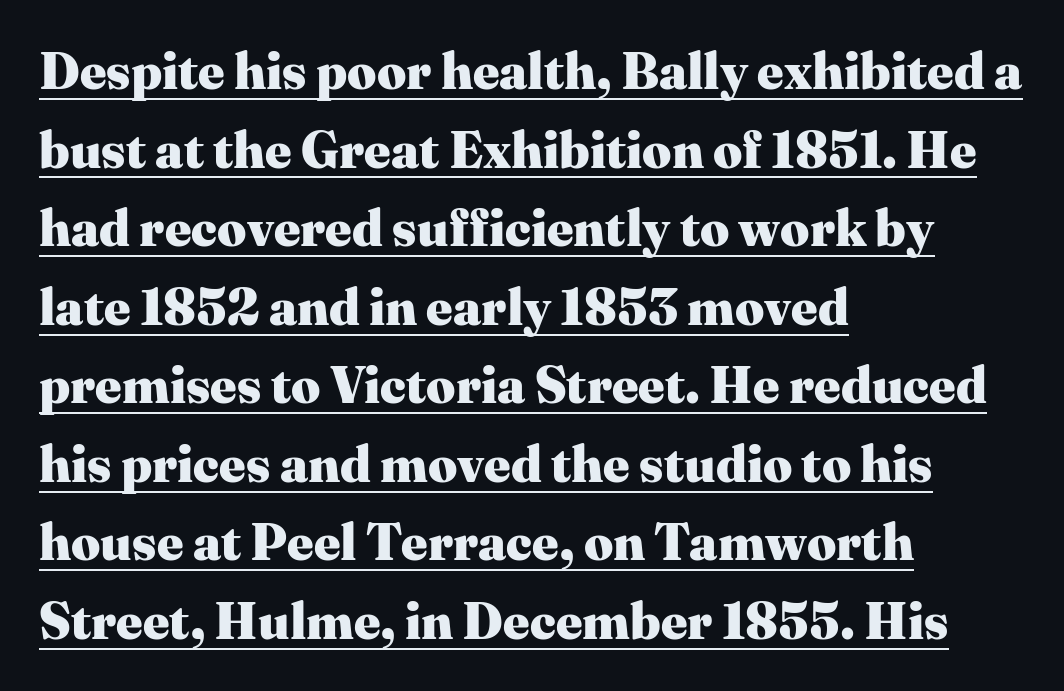
The rag falls on the right side of this text block. Is this a sans? No — the strokes have serifs. This sample uses an upright cut, with every glyph sitting square on the baseline. A dark, heavy texture on the line: the type is bold. The passage shown has conventional tracking throughout.
